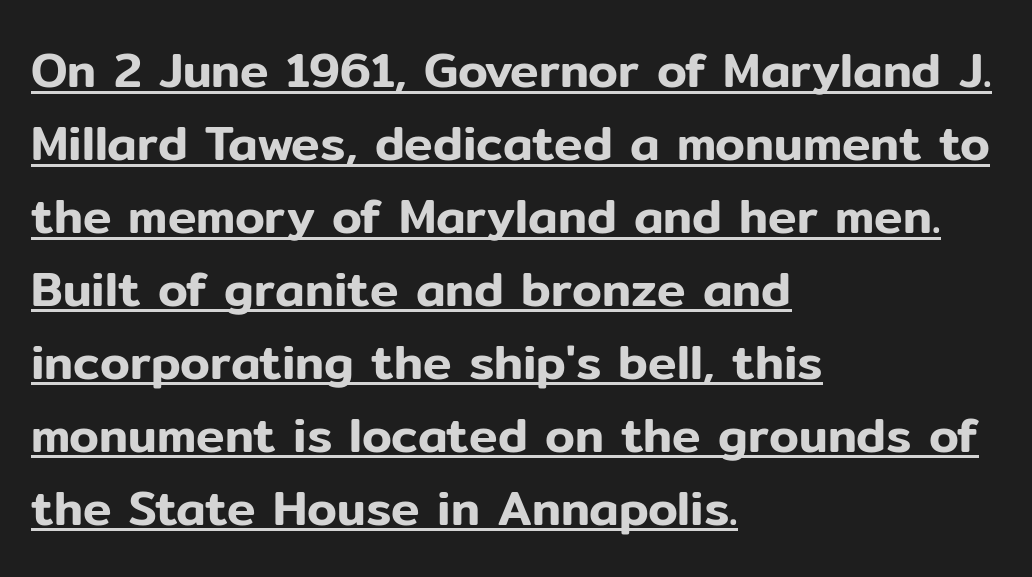
The image shows 48 px sans-serif type, upright; set left-aligned, normal line spacing (1.52x), normal letter spacing, underlined; low stroke contrast and a medium x-height.
